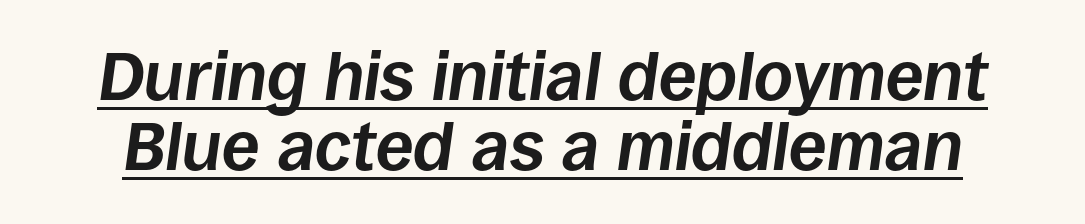
{"italic": "yes", "lean": "right", "slant_degrees": 8, "bold": "yes", "weight": "bold", "width": "normal", "stroke_contrast": "low", "x_height": "large", "monospaced": "no", "underline": "yes", "line_spacing": "tight", "line_spacing_ratio": 1.03, "letter_spacing": "normal", "letter_spacing_em": 0.0, "glyph_px": 68}
